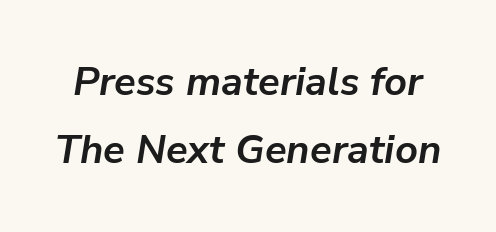
Leading: standard. Posture: slanted. Each glyph is drawn with heavy, bold strokes. Quick note: underline off. Character widths vary here, with narrow letters taking less room than wide ones.
